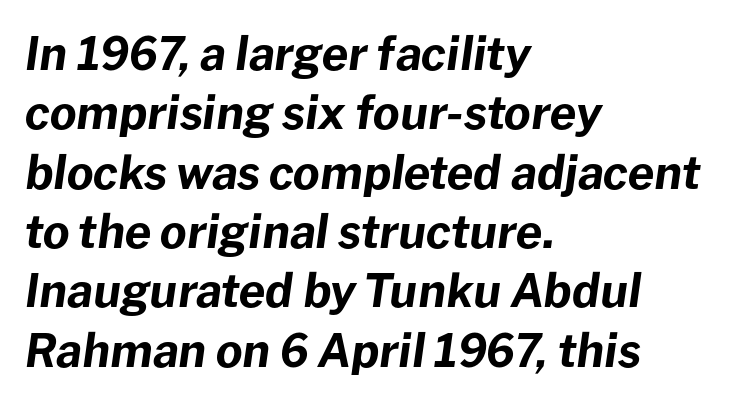
Tracking here is standard; glyphs follow each other at the usual distance. Descenders are the only things crossing below the line. Is the block centered? No — it sits flush against the left margin. Every character sits at an angle, as italics do. Note the varied advance widths — an 'i' is clearly narrower than an 'm'.
